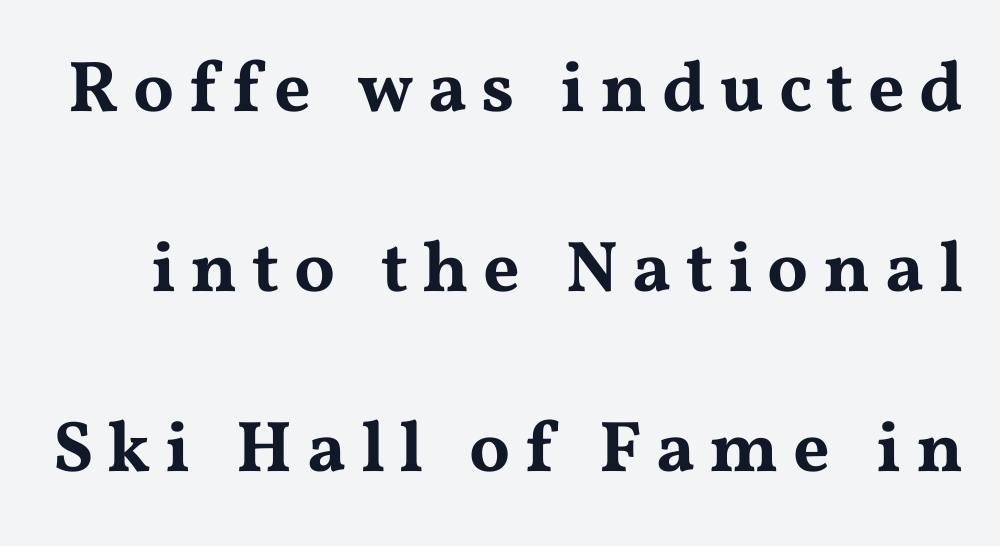
Q: Is the text italic (slanted)? A: No, it is upright.
Q: Is the typeface a serif or a sans-serif typeface? A: Serif.
Q: Is the text underlined? A: No.
Q: Is the spacing between letters normal or unusually wide? A: Unusually wide.
Q: Is the spacing between lines tight, normal or loose? A: Loose.
Q: Width (condensed, normal, or wide)? A: Wide.
Q: Stroke contrast? A: Medium.
Q: x-height? A: Medium.
Q: Monospaced? A: No.
